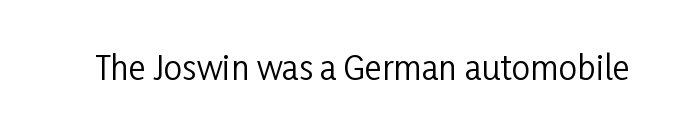
If you drew a line through each stem, it would be perfectly vertical. No feet cap the strokes, marking this as sans-serif type. The space beneath each line is pristine and unruled. The letters sit at their default tracking, neither squeezed nor spread. Varying glyph widths throughout — classic text-font behaviour. Stems here are at most as thick as an everyday book face.
